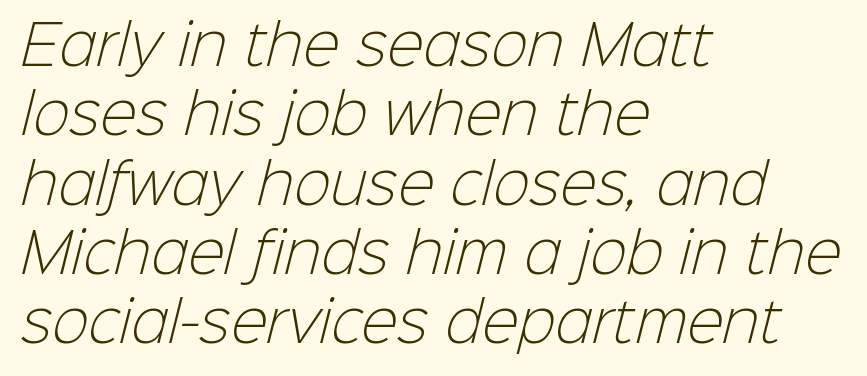
Q: Is the text bold? A: No.
Q: Is the typeface a serif or a sans-serif typeface? A: Sans-serif.
Q: Is the text underlined? A: No.
Q: How is the paragraph aligned? A: Left-aligned.
Q: Is the spacing between letters normal or unusually wide? A: Normal.
Q: Is the spacing between lines tight, normal or loose? A: Normal.
Q: Width (condensed, normal, or wide)? A: Normal.
Q: Stroke contrast? A: Low.
Q: x-height? A: Medium.
Q: Monospaced? A: No.
